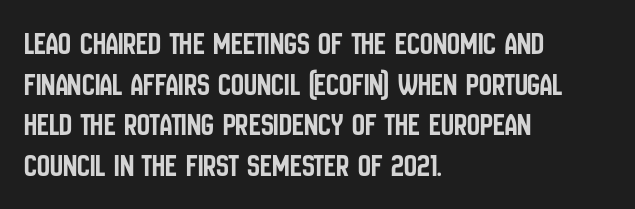
Q: Is the text italic (slanted)? A: No, it is upright.
Q: Is the typeface a serif or a sans-serif typeface? A: Sans-serif.
Q: Is the text underlined? A: No.
Q: How is the paragraph aligned? A: Left-aligned.
Q: Is the spacing between letters normal or unusually wide? A: Normal.
Q: Is the spacing between lines tight, normal or loose? A: Normal.
Q: Width (condensed, normal, or wide)? A: Condensed.
Q: Stroke contrast? A: Low.
Q: x-height? A: Large.
Q: Monospaced? A: No.
